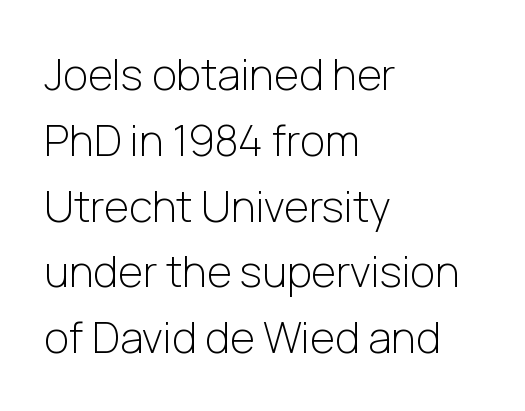
The image shows 43 px light sans-serif type, upright; set left-aligned, normal line spacing (1.53x), normal letter spacing, not underlined; low stroke contrast and a medium x-height.
